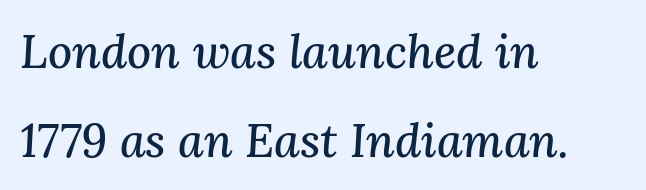
The image shows 47 px serif type, italic (leaning right); set left-aligned, line spacing 1.89x, normal letter spacing, not underlined; medium stroke contrast and a medium x-height.
